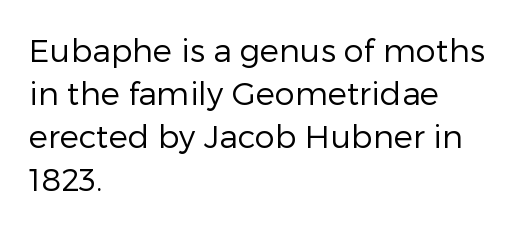
Are there feet on the stems? There aren't — it's a sans. How would I describe the line gaps? Plain and ordinary. This sample uses an upright cut, with every glyph sitting square on the baseline. Does extra space separate the letters? No, they use regular spacing. This sample has the flowing, uneven cadence of proportional lettering.
